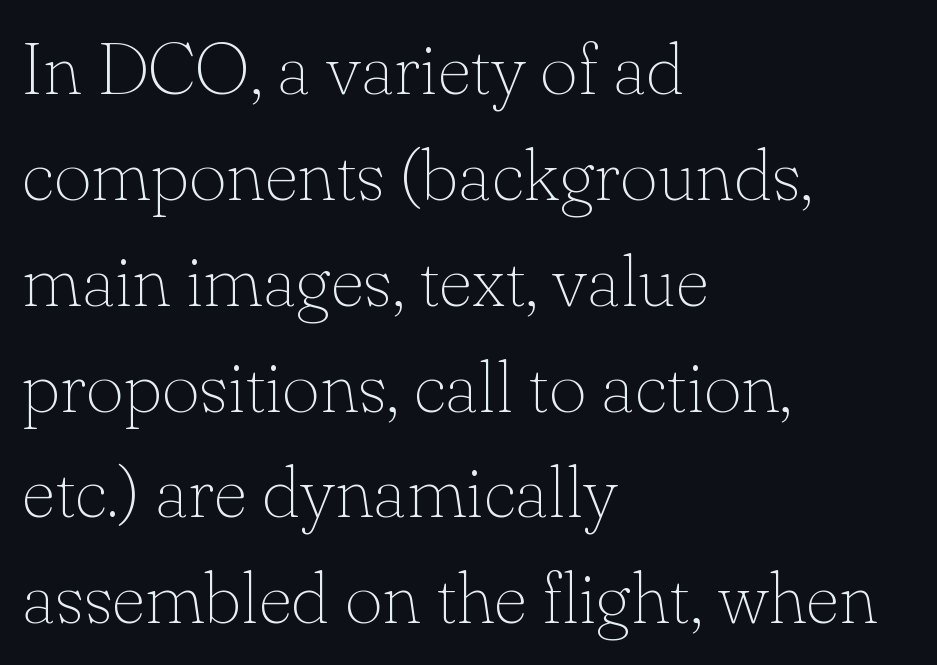
The leading is moderate, giving the passage an even texture. The glyphs are unaccompanied by any horizontal stroke below them. This is serif lettering, the kind often seen in printed books. Stem width sits at or under what a default text font uses. Characters follow at the spacing the type designer built in.
